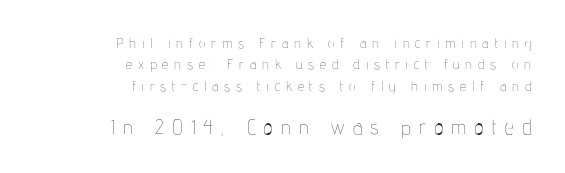
{"italic": "no", "bold": "no", "underline": "no", "align": "right", "line_spacing": "normal", "line_spacing_ratio": 1.52, "letter_spacing": "wide", "letter_spacing_em": 0.41, "larger_block": "second", "size_ratio": 1.43, "glyph_px": 20}
